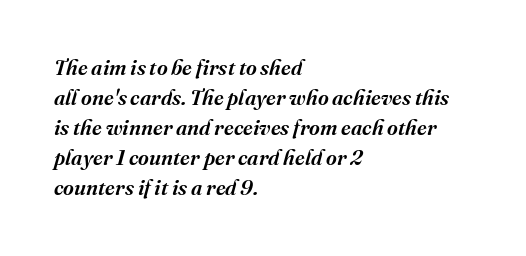
Just letters on the line, the space beneath them empty. On the weight axis this lands at semibold, roughly 600. These lines sit exactly where default settings would place them. The paragraph has a hard left edge and a soft right edge. Spacing between characters is what you'd get straight out of the box.
